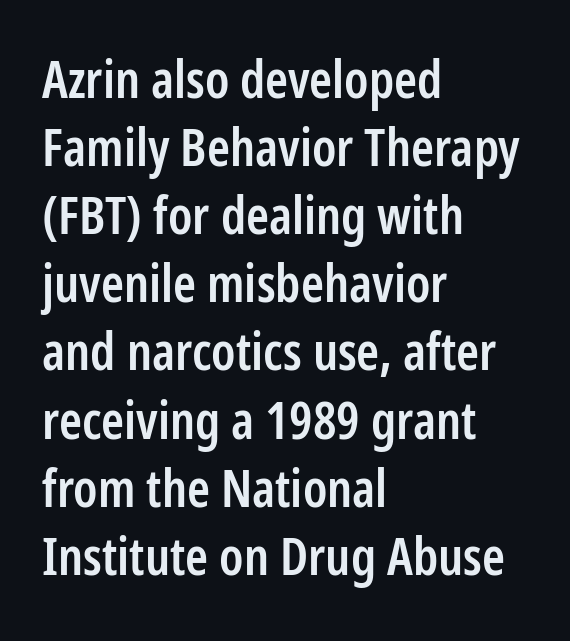
{"serif": "no", "italic": "no", "bold": "semi", "weight": "semibold", "width": "condensed", "stroke_contrast": "low", "x_height": "medium", "monospaced": "no", "underline": "no", "align": "left", "line_spacing": "normal", "line_spacing_ratio": 1.31, "letter_spacing": "normal", "letter_spacing_em": 0.0, "glyph_px": 52}
